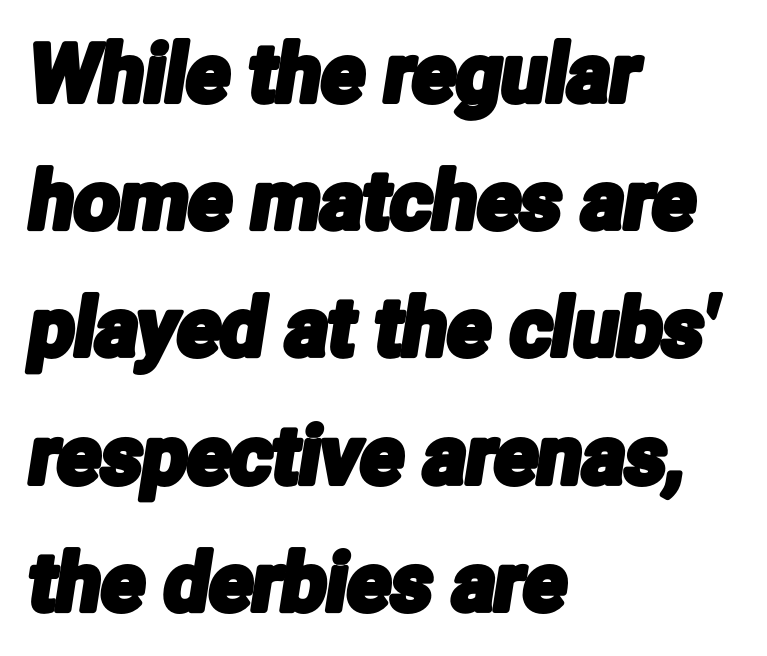
The paragraph has a hard left edge and a soft right edge. Check under the words: just untouched page. What's the leading like? Ordinary, nothing unusual. Each word holds together tightly as a unit, with standard inter-letter gaps.
